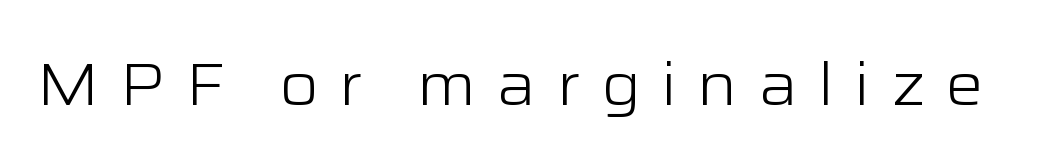
Q: Is the text bold? A: No.
Q: Is the text italic (slanted)? A: No, it is upright.
Q: Is the typeface a serif or a sans-serif typeface? A: Sans-serif.
Q: Is the text underlined? A: No.
Q: Is the spacing between letters normal or unusually wide? A: Unusually wide.
Q: Width (condensed, normal, or wide)? A: Wide.
Q: Stroke contrast? A: Low.
Q: x-height? A: Medium.
Q: Monospaced? A: No.
